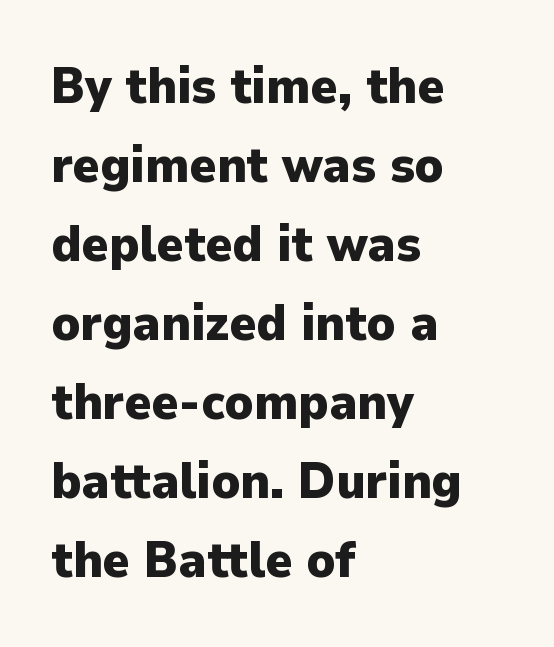
The image shows 51 px heavy sans-serif type, upright; set left-aligned, normal line spacing (1.55x), normal letter spacing, not underlined; low stroke contrast and a medium x-height.
